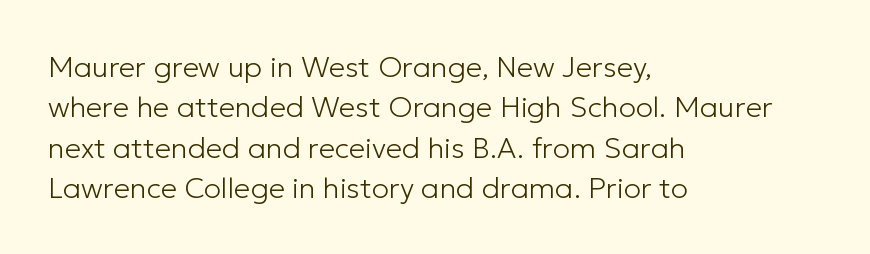
Q: Is the text bold? A: No.
Q: Is the text italic (slanted)? A: No, it is upright.
Q: Is the typeface a serif or a sans-serif typeface? A: Sans-serif.
Q: Is the text underlined? A: No.
Q: How is the paragraph aligned? A: Left-aligned.
Q: Is the spacing between letters normal or unusually wide? A: Normal.
Q: Is the spacing between lines tight, normal or loose? A: Normal.
Q: Width (condensed, normal, or wide)? A: Normal.
Q: Stroke contrast? A: Low.
Q: x-height? A: Medium.
Q: Monospaced? A: No.
